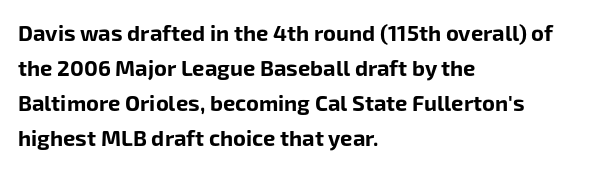
The image shows 22 px bold type, upright; set left-aligned, normal line spacing (1.59x), normal letter spacing, not underlined.
